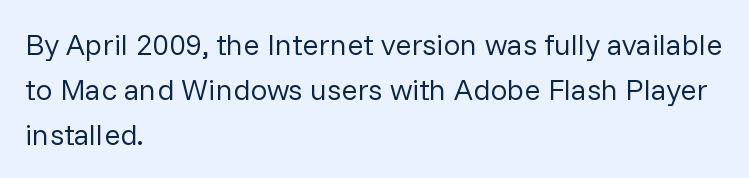
{"serif": "no", "italic": "no", "bold": "no", "weight": "regular", "width": "normal", "stroke_contrast": "low", "x_height": "medium", "monospaced": "no", "underline": "no", "align": "left", "line_spacing": "normal", "line_spacing_ratio": 1.5, "letter_spacing": "normal", "letter_spacing_em": 0.0, "glyph_px": 30}
